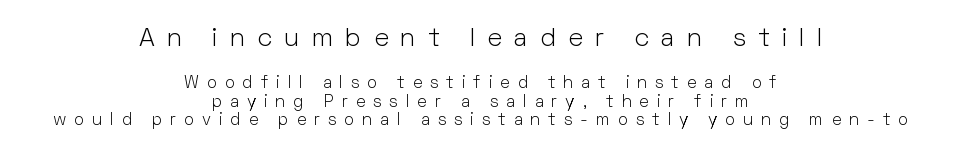
Stems here are at most as thick as an everyday book face. A student would notice the top passage is typeset larger than what follows. Words appear elongated and porous because spacing is wide. One glance says dense: line gaps are narrower than usual.
